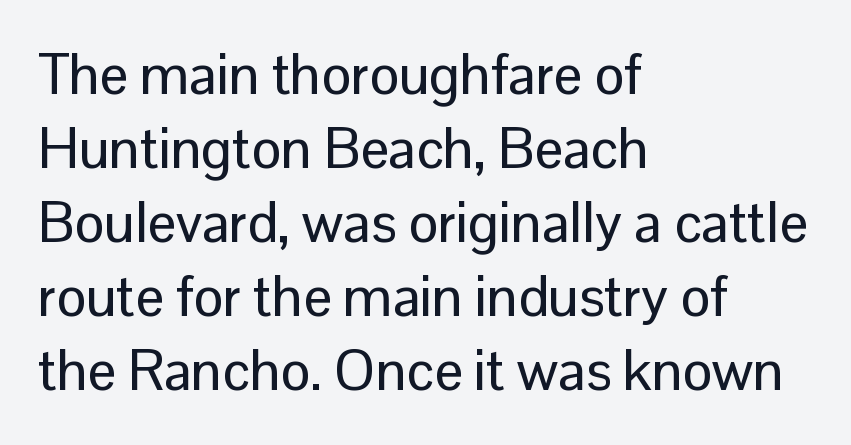
Q: Is the text italic (slanted)? A: No, it is upright.
Q: Is the typeface a serif or a sans-serif typeface? A: Sans-serif.
Q: Is the text underlined? A: No.
Q: How is the paragraph aligned? A: Left-aligned.
Q: Is the spacing between letters normal or unusually wide? A: Normal.
Q: Is the spacing between lines tight, normal or loose? A: Normal.
Q: Width (condensed, normal, or wide)? A: Normal.
Q: Stroke contrast? A: Low.
Q: x-height? A: Medium.
Q: Monospaced? A: No.
